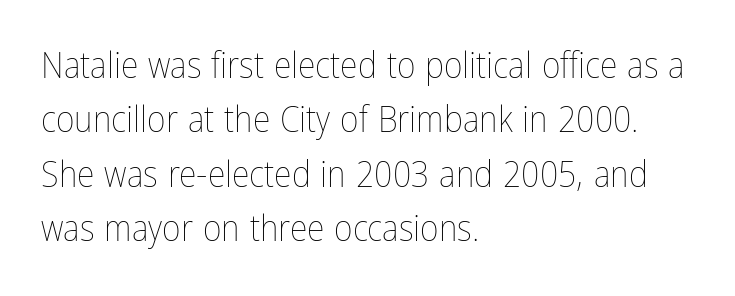
The image shows 36 px thin, condensed type, upright; set left-aligned, normal line spacing (1.51x), normal letter spacing, not underlined; low stroke contrast and a medium x-height.
